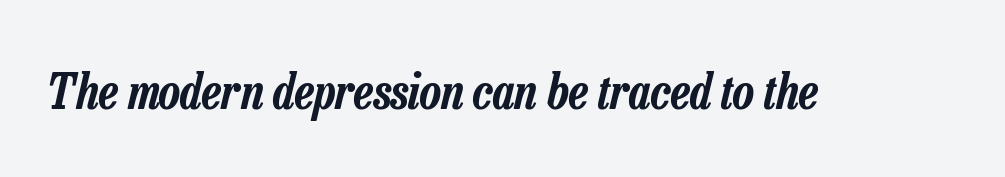
Q: Is the text italic (slanted)? A: Yes, it leans right by about 13 degrees.
Q: Is the text underlined? A: No.
Q: Is the spacing between letters normal or unusually wide? A: Normal.
Q: Width (condensed, normal, or wide)? A: Condensed.
Q: Stroke contrast? A: Low.
Q: x-height? A: Medium.
Q: Monospaced? A: No.
